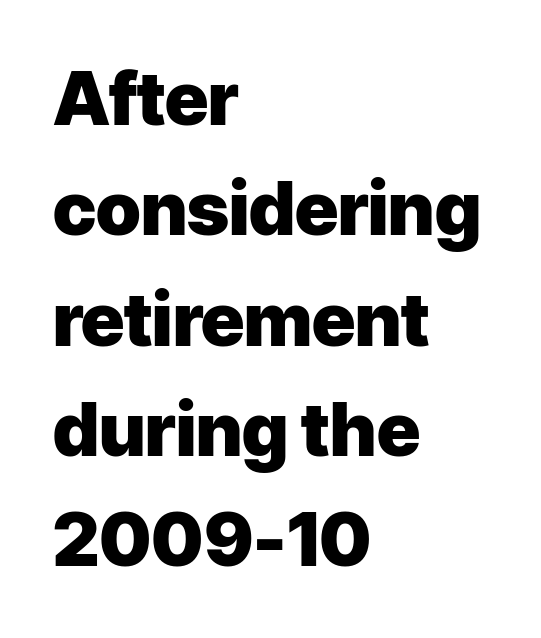
The image shows 74 px heavy sans-serif type, upright; set left-aligned, normal line spacing (1.49x), normal letter spacing, not underlined; low stroke contrast and a medium x-height.
